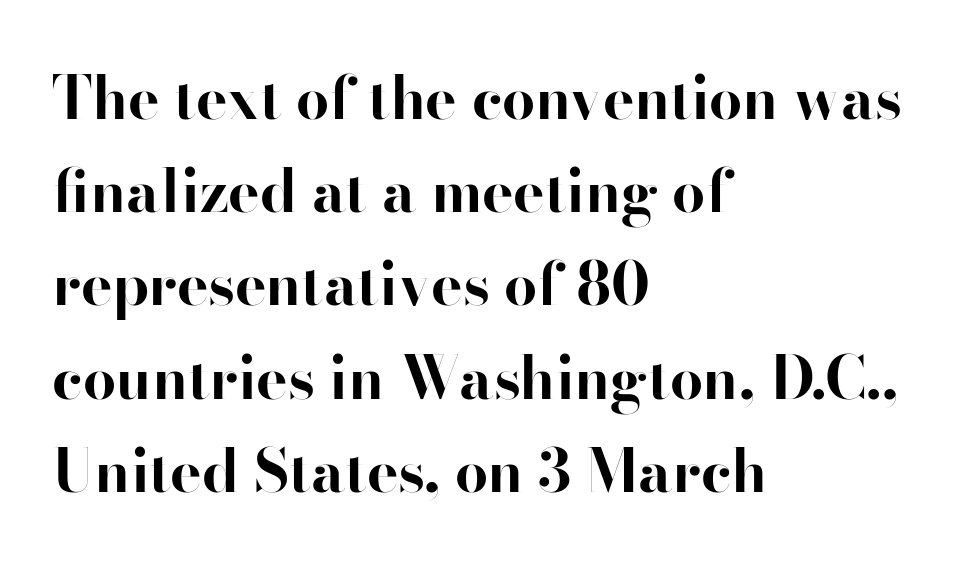
Q: Is the text bold? A: Yes.
Q: Is the text italic (slanted)? A: No, it is upright.
Q: Is the typeface a serif or a sans-serif typeface? A: Sans-serif.
Q: Is the text underlined? A: No.
Q: How is the paragraph aligned? A: Left-aligned.
Q: Is the spacing between letters normal or unusually wide? A: Normal.
Q: Is the spacing between lines tight, normal or loose? A: Normal.
Q: Width (condensed, normal, or wide)? A: Normal.
Q: Stroke contrast? A: High.
Q: x-height? A: Small.
Q: Monospaced? A: No.
